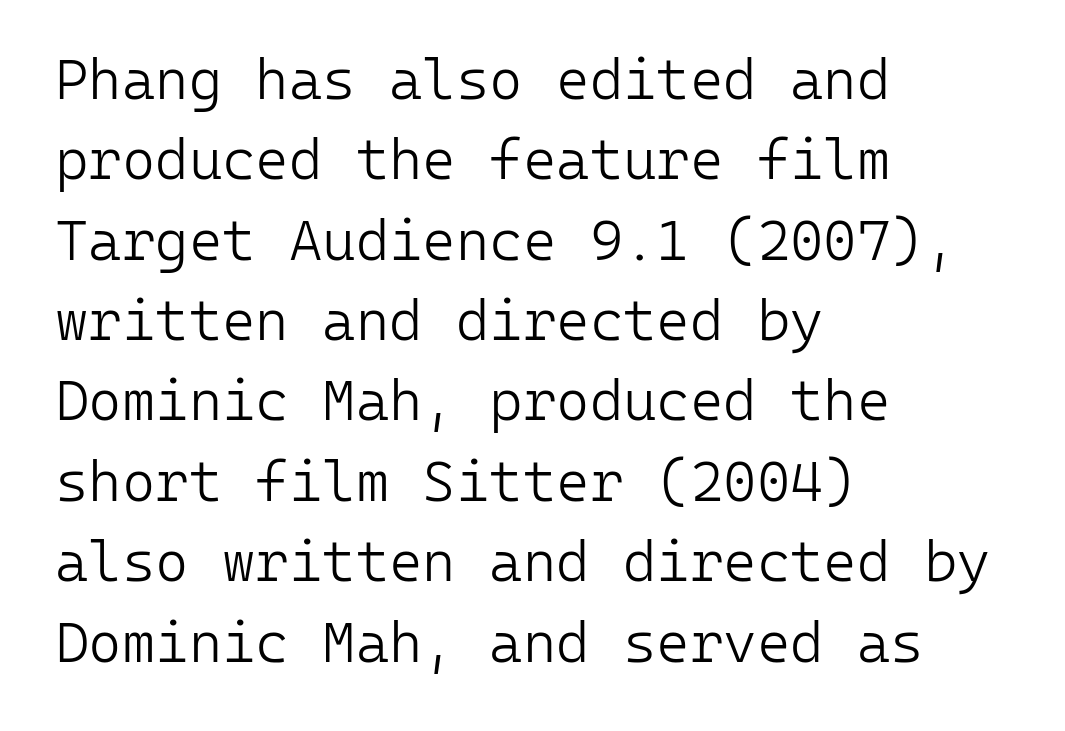
{"serif": "no", "italic": "no", "bold": "no", "weight": "light", "width": "normal", "stroke_contrast": "low", "x_height": "medium", "monospaced": "yes", "underline": "no", "align": "left", "line_spacing": "normal", "line_spacing_ratio": 1.41, "letter_spacing": "normal", "letter_spacing_em": 0.0, "glyph_px": 57}
